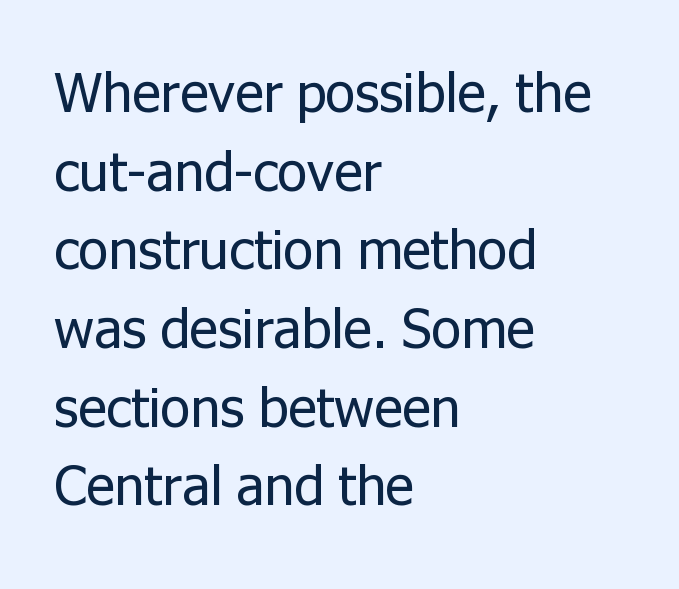
Q: Is the text bold? A: No.
Q: Is the text italic (slanted)? A: No, it is upright.
Q: Is the typeface a serif or a sans-serif typeface? A: Sans-serif.
Q: Is the text underlined? A: No.
Q: How is the paragraph aligned? A: Left-aligned.
Q: Is the spacing between letters normal or unusually wide? A: Normal.
Q: Is the spacing between lines tight, normal or loose? A: Normal.
Q: Width (condensed, normal, or wide)? A: Normal.
Q: Stroke contrast? A: Low.
Q: x-height? A: Medium.
Q: Monospaced? A: No.
